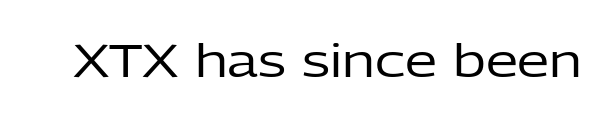
The image shows 46 px regular-weight sans-serif type, upright; set normal letter spacing, not underlined; low stroke contrast and a medium x-height.
